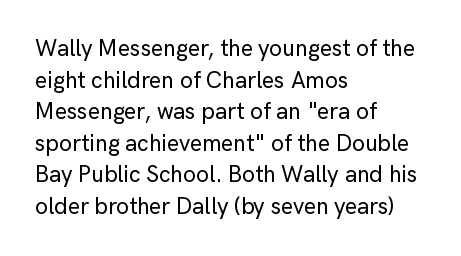
The image shows 23 px text type, upright; set left-aligned, normal line spacing (1.37x), normal letter spacing, not underlined.
